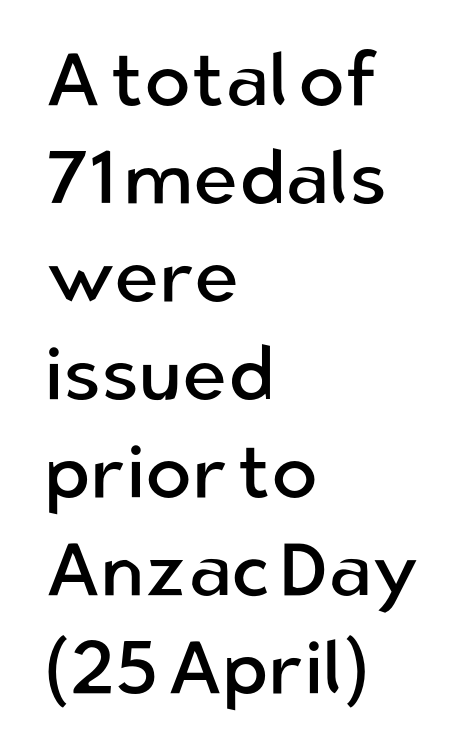
It's the straight-up-and-down kind of type. Is there much room between lines? A standard amount, neither cramped nor airy. Nothing heavy about these letters — not bold at all. Here the designer chose a conventional face with non-uniform glyph widths. Look at the tracking — it's just the regular setting, nothing added. Grotesque or geometric, the face here clearly has no serifs.
